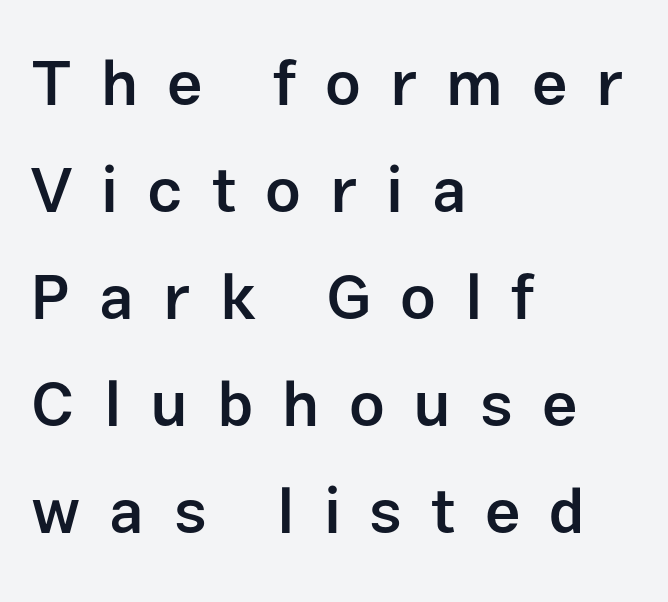
Q: Is the text bold? A: Semi-bold.
Q: Is the text italic (slanted)? A: No, it is upright.
Q: Is the typeface a serif or a sans-serif typeface? A: Sans-serif.
Q: Is the text underlined? A: No.
Q: How is the paragraph aligned? A: Left-aligned.
Q: Is the spacing between letters normal or unusually wide? A: Unusually wide.
Q: Is the spacing between lines tight, normal or loose? A: Normal.
Q: Width (condensed, normal, or wide)? A: Normal.
Q: Stroke contrast? A: Low.
Q: x-height? A: Medium.
Q: Monospaced? A: No.
